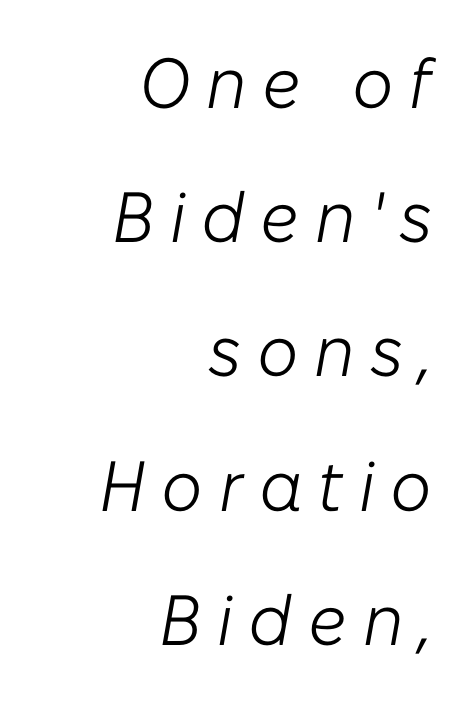
{"italic": "yes", "lean": "right", "slant_degrees": 10, "bold": "no", "weight": "light", "width": "normal", "stroke_contrast": "low", "x_height": "medium", "monospaced": "no", "underline": "no", "align": "right", "line_spacing_ratio": 1.89, "letter_spacing": "wide", "letter_spacing_em": 0.22, "glyph_px": 71}
